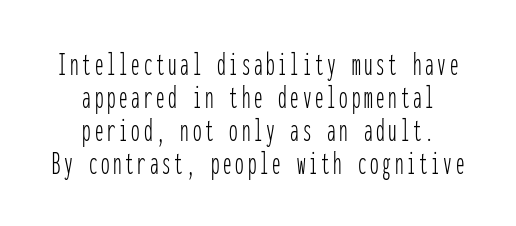
Q: Is the text bold? A: No.
Q: Is the text italic (slanted)? A: No, it is upright.
Q: Is the typeface a serif or a sans-serif typeface? A: Sans-serif.
Q: Is the text underlined? A: No.
Q: How is the paragraph aligned? A: Centered.
Q: Is the spacing between lines tight, normal or loose? A: Tight.
Q: Width (condensed, normal, or wide)? A: Condensed.
Q: Stroke contrast? A: Low.
Q: x-height? A: Medium.
Q: Monospaced? A: Yes.
